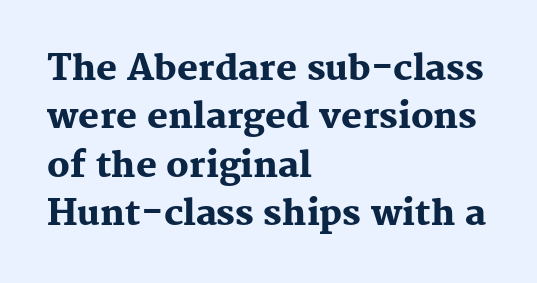
The image shows 35 px heavy serif type, upright; set left-aligned, normal line spacing (1.38x), normal letter spacing, not underlined; medium stroke contrast and a medium x-height.
